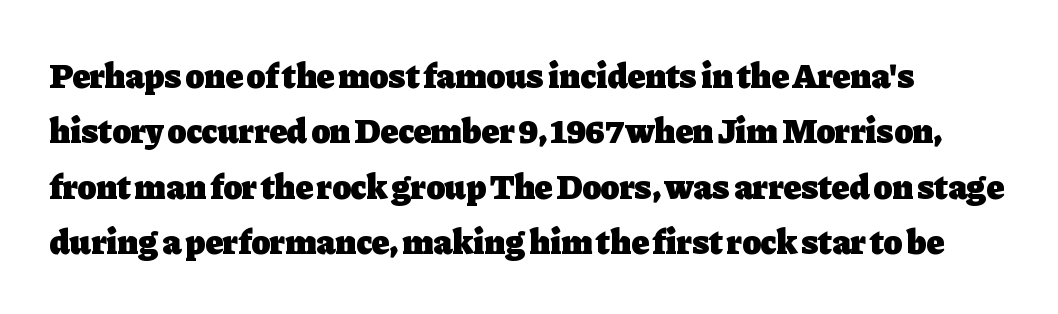
Q: Is the text bold? A: Yes.
Q: Is the text italic (slanted)? A: No, it is upright.
Q: Is the typeface a serif or a sans-serif typeface? A: Serif.
Q: Is the text underlined? A: No.
Q: Is the spacing between letters normal or unusually wide? A: Normal.
Q: Is the spacing between lines tight, normal or loose? A: Normal.
Q: Width (condensed, normal, or wide)? A: Normal.
Q: Stroke contrast? A: Low.
Q: x-height? A: Medium.
Q: Monospaced? A: No.
